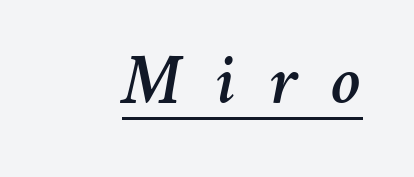
The image shows 72 px text type, italic (leaning right); set unusually wide letter spacing (+0.47 em), underlined; medium stroke contrast and a medium x-height.
